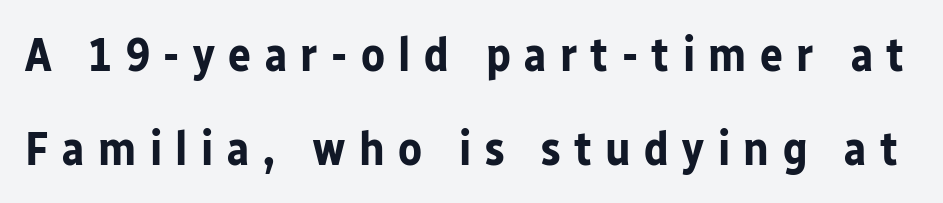
The passage shown is not underscored anywhere. Nope, not italic — everything's standing straight. The rendering uses natural spacing where letterforms have individual widths. As a designer I'd log this as weight 700, bold. The tracking reads as deliberately expanded to a designer's eye. The space between consecutive lines is lavish.
